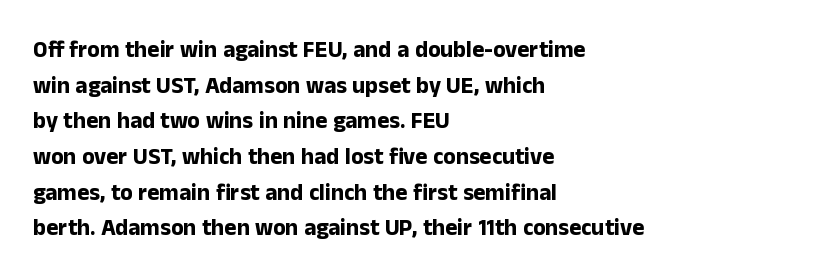
Is the block centered? No — it sits flush against the left margin. A full-strength bold gives these letters their thick strokes. The zone under the glyphs is completely vacant. This sample uses an upright cut, with every glyph sitting square on the baseline. The passage shown has conventional tracking throughout. The line-height multiplier appears to be the usual default.
